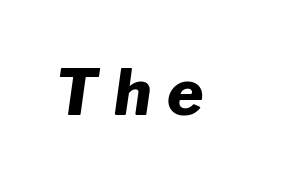
I'd describe the lettering as bold — thick and assertive. Honestly, the letter spacing is so wide it's the main thing you notice. Is this a fixed-width face? No — the glyphs have proportional, varying widths. Type without underlining. Style check: oblique.
